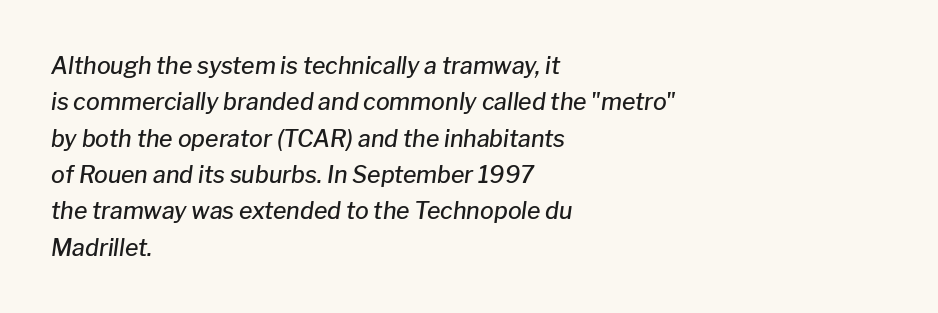
The tracking reads as untouched default to a designer's eye. Leftover space on each line is placed entirely after the last word. Evenly set lines give the paragraph a standard silhouette. What weight is shown? A semibold, between regular and bold. Unmarked baselines from the first word to the last. The specimen reads as italic at a glance.
